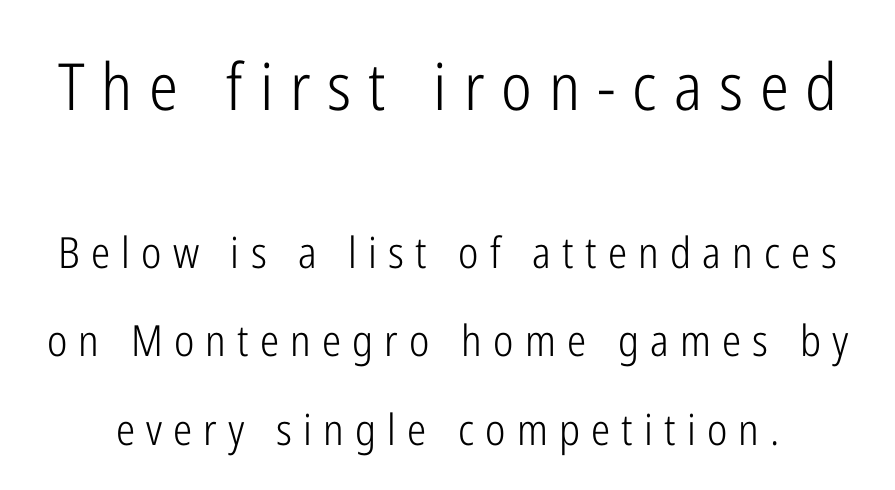
{"serif": "no", "italic": "no", "bold": "no", "weight": "light", "width": "condensed", "stroke_contrast": "low", "x_height": "medium", "monospaced": "no", "underline": "no", "line_spacing": "loose", "line_spacing_ratio": 2.06, "letter_spacing": "wide", "letter_spacing_em": 0.26, "larger_block": "first", "size_ratio": 1.51, "glyph_px": 65}
